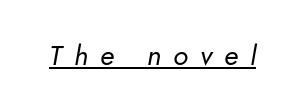
The image shows 28 px regular-weight sans-serif type; set unusually wide letter spacing (+0.43 em), underlined; low stroke contrast and a small x-height.
